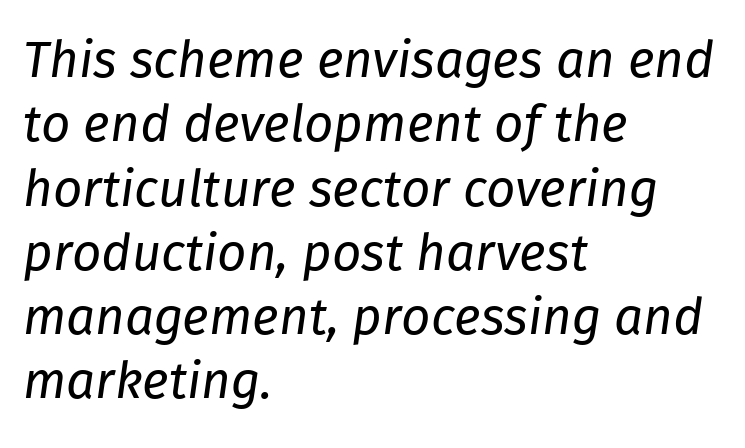
The image shows 51 px regular-weight type, italic (leaning right); set left-aligned, normal line spacing (1.26x), normal letter spacing, not underlined; low stroke contrast and a medium x-height.
